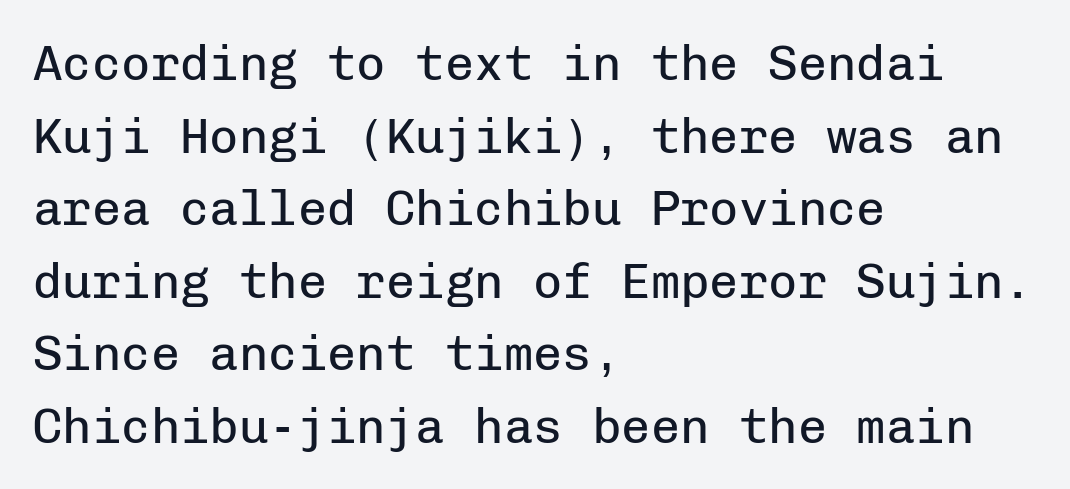
No chunkiness to these letters — they're not bold. Characters remain perfectly vertical along every line. Visually the block forms a straight wall on the left and a jagged coastline on the right. Rule under the text: the space is simply empty. The tracking reads as untouched default to a designer's eye. Rows of type keep a routine distance in the vertical direction.
